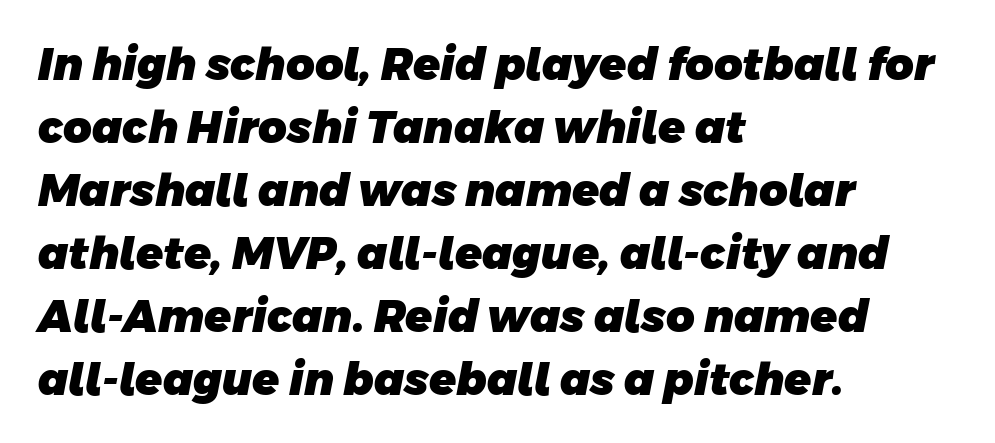
The image shows 44 px heavy sans-serif type; set left-aligned, normal line spacing (1.43x), normal letter spacing, not underlined; low stroke contrast and a large x-height.
